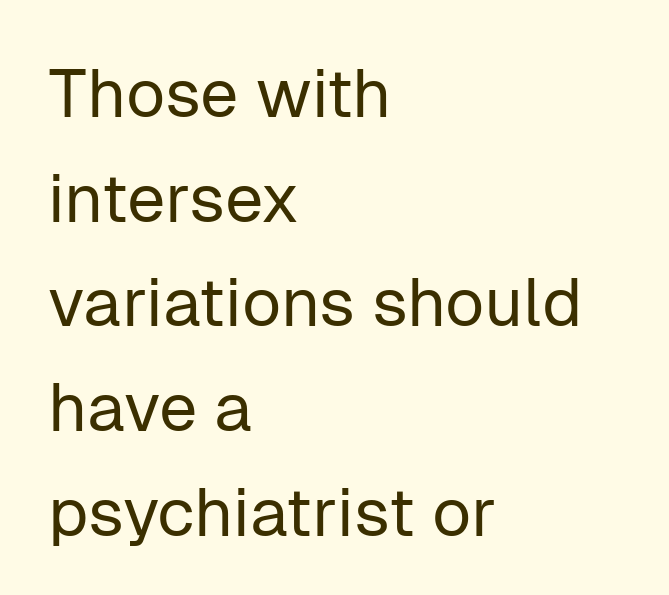
Check where the strokes stop: nothing finishes them off — pure sans. The words here are not underlined. These lines were composed using upright roman letters. Is this a fixed-width face? No — the glyphs have proportional, varying widths. The face used here is rendered with its standard letterfit. Vertical stems look standard width or narrower in stroke.
